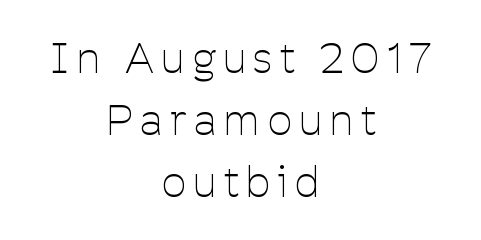
{"serif": "no", "italic": "no", "bold": "no", "weight": "thin", "width": "condensed", "stroke_contrast": "low", "x_height": "medium", "monospaced": "no", "underline": "no", "align": "center", "line_spacing": "normal", "line_spacing_ratio": 1.48, "glyph_px": 42}
